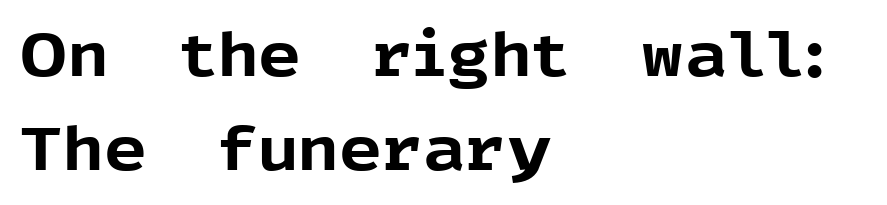
Q: Is the text bold? A: Yes.
Q: Is the text italic (slanted)? A: No, it is upright.
Q: Is the typeface a serif or a sans-serif typeface? A: Sans-serif.
Q: Is the text underlined? A: No.
Q: How is the paragraph aligned? A: Left-aligned.
Q: Is the spacing between letters normal or unusually wide? A: Normal.
Q: Is the spacing between lines tight, normal or loose? A: Normal.
Q: Width (condensed, normal, or wide)? A: Normal.
Q: x-height? A: Medium.
Q: Monospaced? A: No.
